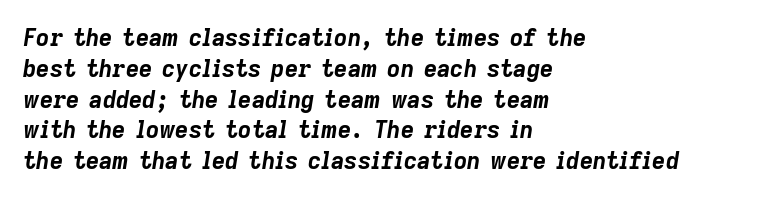
The strip under each line holds only bare page. Successive baselines arrive at the customary interval. The glyphs have the mass of a bold cut. The type is set solid horizontally, with unmodified tracking. Rendered with sloped, italic letterforms.
